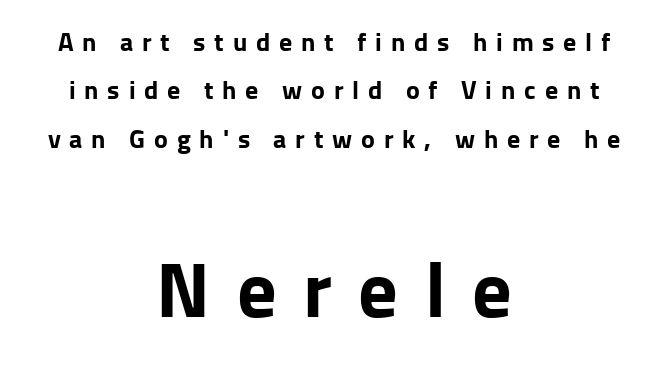
Think of a printed novel: that variable character pitch is what you see here. Heft: maximum for text — a bold. Here the second block reads like a headline and the first like body copy. Any mark beneath the type? The region is blank. What stands out about the letter spacing? Its width — letters are far apart. Posture: upright roman.
